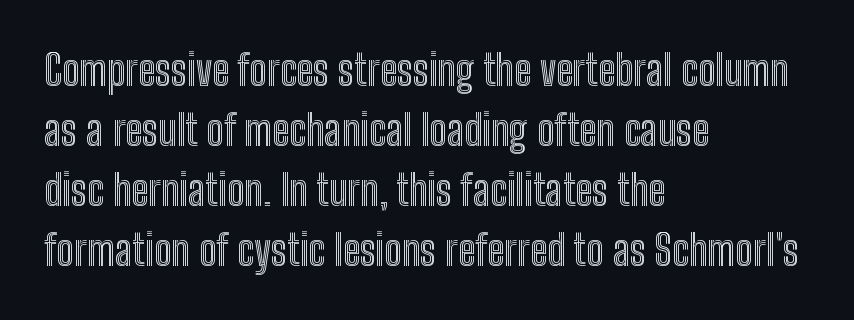
{"italic": "no", "width": "condensed", "x_height": "medium", "monospaced": "no", "underline": "no", "align": "left", "line_spacing": "normal", "line_spacing_ratio": 1.43, "letter_spacing": "normal", "letter_spacing_em": 0.0, "glyph_px": 42}
